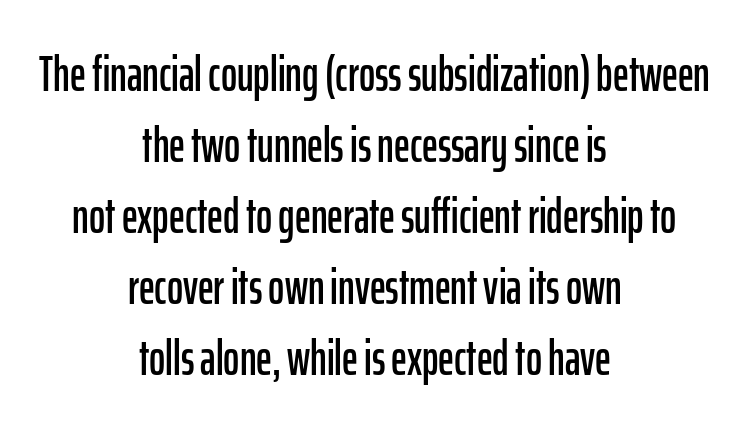
No feet cap the strokes, marking this as sans-serif type. The rendering uses natural spacing where letterforms have individual widths. Only glyphs here, with clear space below each row. The typesetter chose a symmetrical, centered arrangement here. Short note: letters normally spaced.
